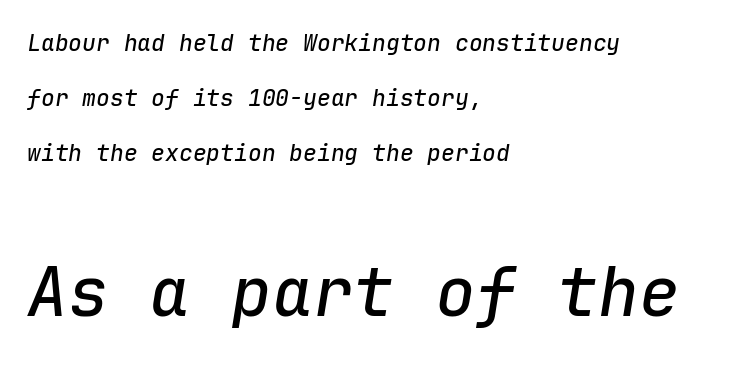
{"italic": "yes", "lean": "right", "slant_degrees": 9, "width": "normal", "stroke_contrast": "low", "x_height": "medium", "monospaced": "yes", "underline": "no", "align": "left", "line_spacing": "loose", "line_spacing_ratio": 2.39, "letter_spacing": "normal", "letter_spacing_em": 0.0, "larger_block": "second", "size_ratio": 2.96, "glyph_px": 68}
